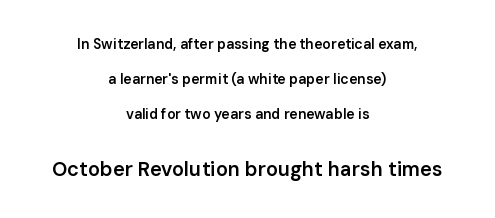
Quick note: underline off. These lines were composed using upright roman letters. The letterforms sit shoulder to shoulder at normal distance. How heavy is the stroke? Medium-heavy — a semibold, shy of bold.
